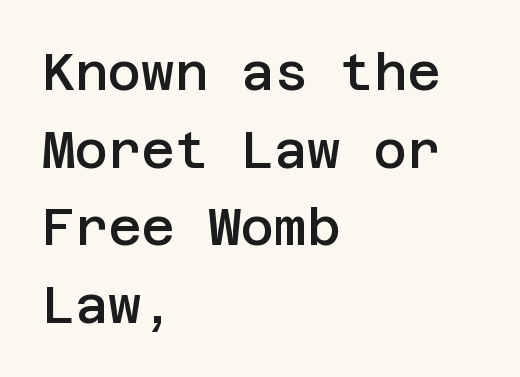
Q: Is the text bold? A: Semi-bold.
Q: Is the text italic (slanted)? A: No, it is upright.
Q: Is the typeface a serif or a sans-serif typeface? A: Sans-serif.
Q: Is the text underlined? A: No.
Q: How is the paragraph aligned? A: Left-aligned.
Q: Is the spacing between letters normal or unusually wide? A: Normal.
Q: Is the spacing between lines tight, normal or loose? A: Normal.
Q: Width (condensed, normal, or wide)? A: Normal.
Q: Stroke contrast? A: Low.
Q: x-height? A: Large.
